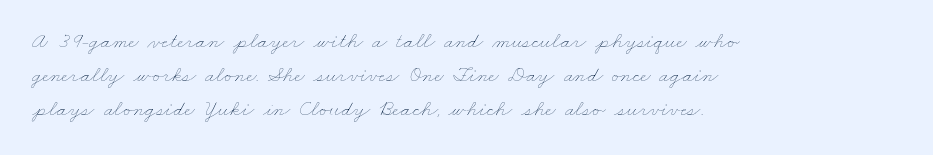
The image shows 22 px text type; set left-aligned, normal line spacing (1.54x), normal letter spacing, not underlined.
